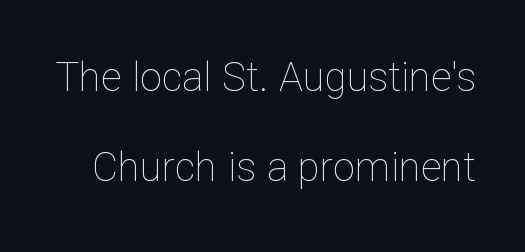
Q: Is the text bold? A: No.
Q: Is the text italic (slanted)? A: No, it is upright.
Q: Is the text underlined? A: No.
Q: Is the spacing between letters normal or unusually wide? A: Normal.
Q: Is the spacing between lines tight, normal or loose? A: Loose.
Q: Width (condensed, normal, or wide)? A: Normal.
Q: Stroke contrast? A: Low.
Q: x-height? A: Medium.
Q: Monospaced? A: No.
